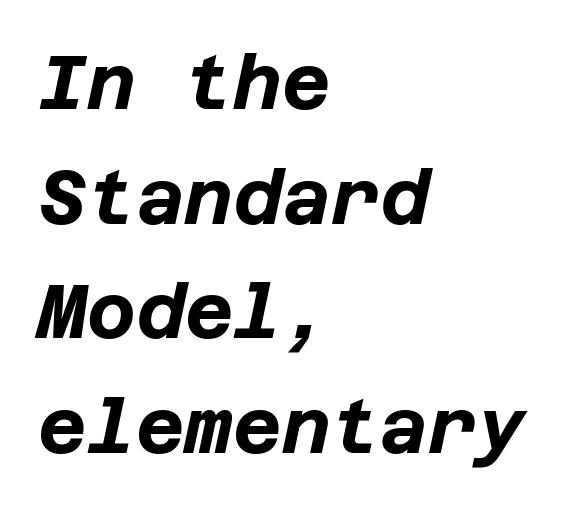
{"italic": "yes", "lean": "right", "slant_degrees": 12, "bold": "yes", "weight": "bold", "width": "normal", "stroke_contrast": "low", "x_height": "large", "underline": "no", "align": "left", "line_spacing": "normal", "line_spacing_ratio": 1.53, "letter_spacing": "normal", "letter_spacing_em": 0.0, "glyph_px": 75}
